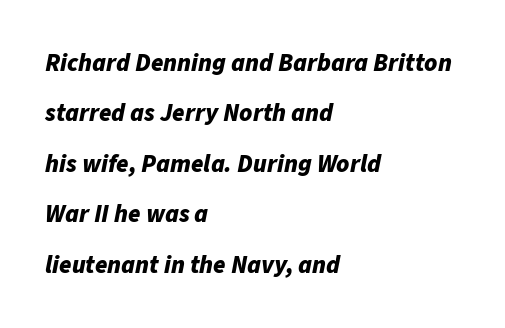
The image shows 25 px bold type, italic (leaning right); set left-aligned, loose line spacing (2.02x), normal letter spacing, not underlined.
